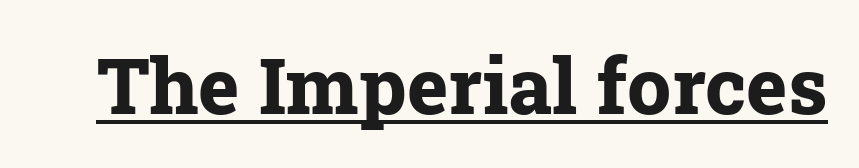
Q: Is the text bold? A: Yes.
Q: Is the text italic (slanted)? A: No, it is upright.
Q: Is the typeface a serif or a sans-serif typeface? A: Serif.
Q: Is the text underlined? A: Yes.
Q: Is the spacing between letters normal or unusually wide? A: Normal.
Q: Width (condensed, normal, or wide)? A: Normal.
Q: Stroke contrast? A: Low.
Q: x-height? A: Medium.
Q: Monospaced? A: No.
